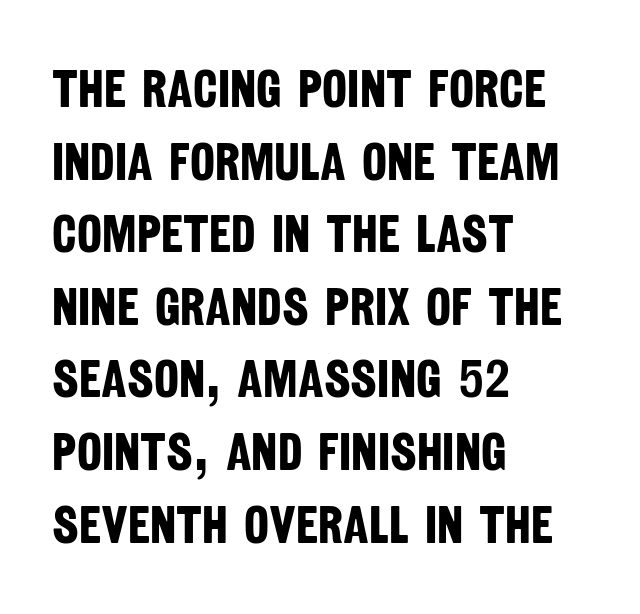
One glance says typical: line gaps are just what's usual. Spacing between characters is what you'd get straight out of the box. No word sits above an underline. If you drew a ruler down the left edge, every line would touch it.
